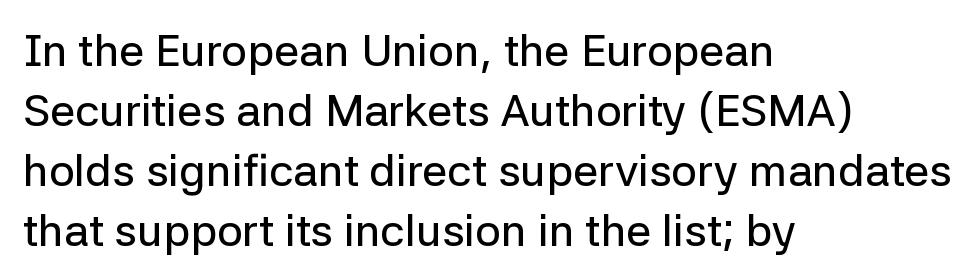
{"serif": "no", "italic": "no", "width": "normal", "stroke_contrast": "low", "x_height": "medium", "monospaced": "no", "underline": "no", "align": "left", "line_spacing": "normal", "line_spacing_ratio": 1.33, "letter_spacing": "normal", "letter_spacing_em": 0.0, "glyph_px": 45}
